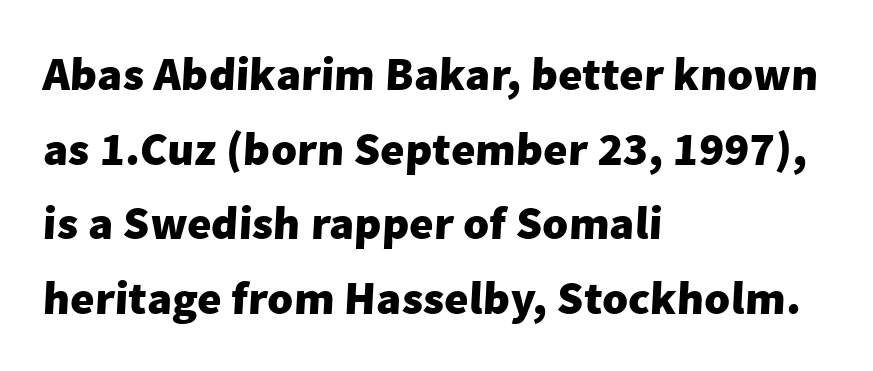
{"serif": "no", "bold": "yes", "weight": "heavy", "width": "normal", "stroke_contrast": "low", "x_height": "medium", "monospaced": "no", "underline": "no", "align": "left", "line_spacing": "normal", "line_spacing_ratio": 1.59, "letter_spacing": "normal", "letter_spacing_em": 0.0, "glyph_px": 47}
